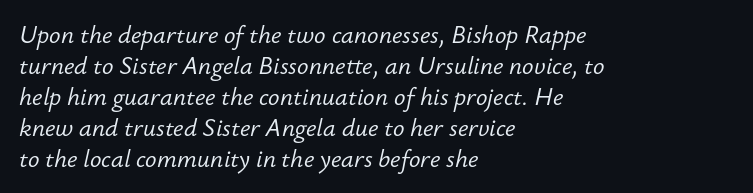
Q: Is the text bold? A: No.
Q: Is the text italic (slanted)? A: Yes, it leans right by about 12 degrees.
Q: Is the text underlined? A: No.
Q: How is the paragraph aligned? A: Left-aligned.
Q: Is the spacing between letters normal or unusually wide? A: Normal.
Q: Is the spacing between lines tight, normal or loose? A: Normal.
